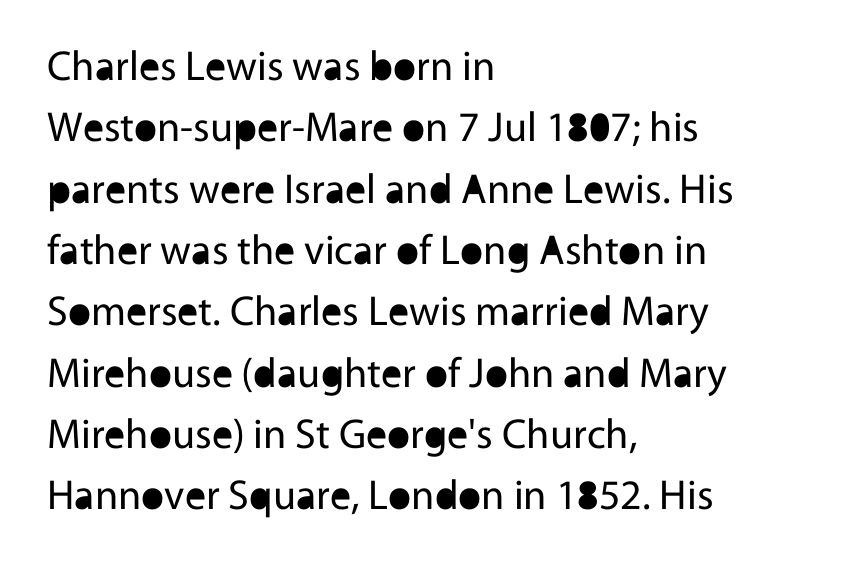
Q: Is the text bold? A: No.
Q: Is the text italic (slanted)? A: No, it is upright.
Q: Is the typeface a serif or a sans-serif typeface? A: Sans-serif.
Q: Is the text underlined? A: No.
Q: How is the paragraph aligned? A: Left-aligned.
Q: Is the spacing between letters normal or unusually wide? A: Normal.
Q: Is the spacing between lines tight, normal or loose? A: Normal.
Q: Width (condensed, normal, or wide)? A: Normal.
Q: x-height? A: Medium.
Q: Monospaced? A: No.
